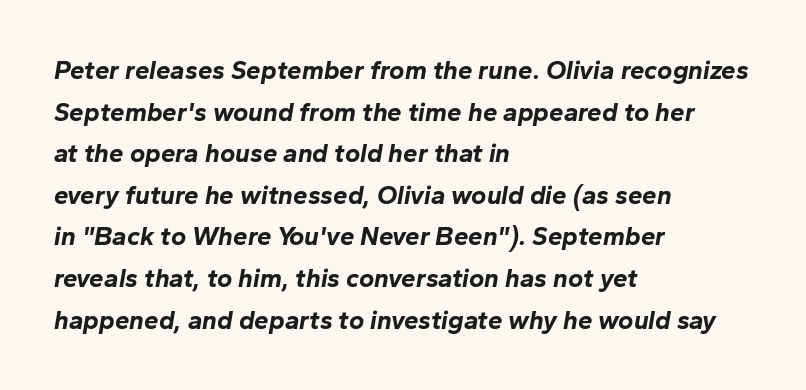
The rendering keeps characters at their native spacing. Any mark beneath the type? The region is blank. All the whitespace from short lines collects on the right. Plenty of ink on the page — the face is bold.
